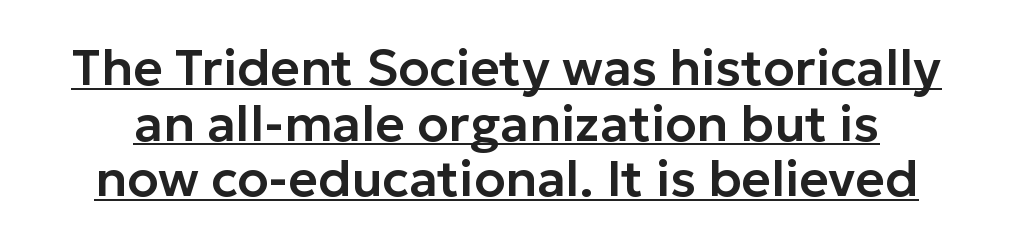
{"serif": "no", "italic": "no", "width": "normal", "stroke_contrast": "low", "x_height": "medium", "monospaced": "no", "underline": "yes", "line_spacing": "tight", "line_spacing_ratio": 1.09, "letter_spacing": "normal", "letter_spacing_em": 0.0, "glyph_px": 51}
